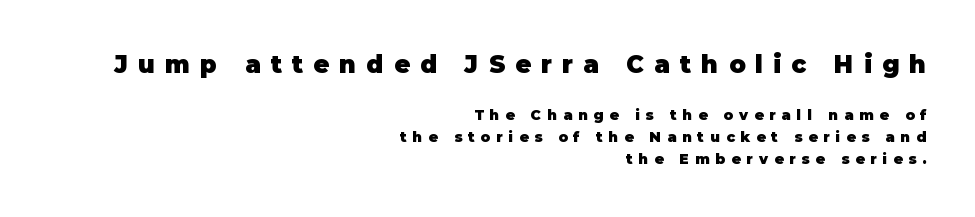
Posture: upright roman. Any mark beneath the type? The region is blank. The type is letterspaced generously, with wide tracking. These two chunks differ in scale, with the top chunk taking the larger measure. The vertical gap from one line to the next is medium.
